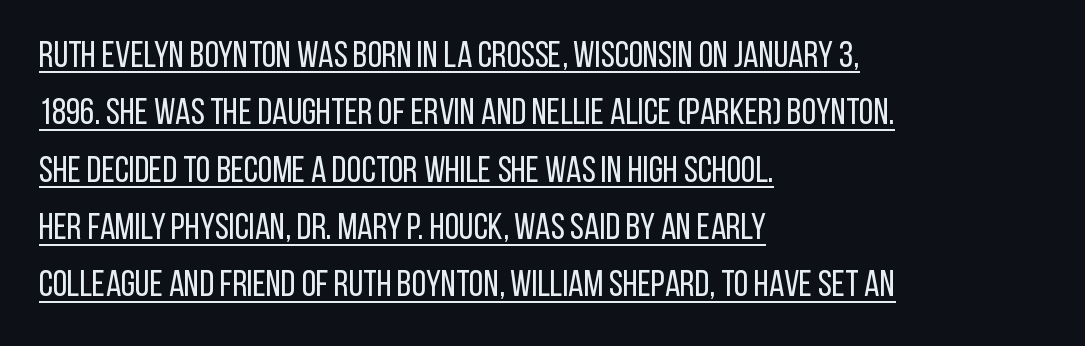
Q: Is the text bold? A: No.
Q: Is the text italic (slanted)? A: No, it is upright.
Q: Is the typeface a serif or a sans-serif typeface? A: Sans-serif.
Q: Is the text underlined? A: Yes.
Q: How is the paragraph aligned? A: Left-aligned.
Q: Is the spacing between letters normal or unusually wide? A: Normal.
Q: Is the spacing between lines tight, normal or loose? A: Normal.
Q: Width (condensed, normal, or wide)? A: Condensed.
Q: Stroke contrast? A: Low.
Q: x-height? A: Large.
Q: Monospaced? A: No.
